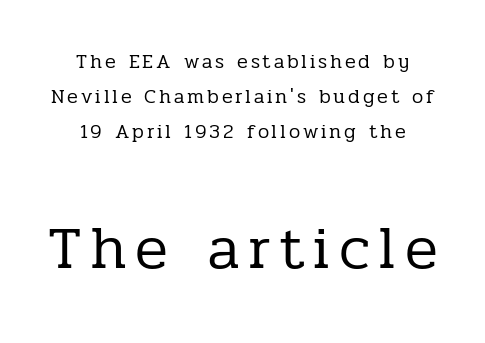
Check where the strokes stop: tiny serifs finish them off. A typesetter would call this proportional, since set widths differ per character. Is the type heavy? It reads as light-to-regular instead. This sample is center-justified, so both line endings float freely. Check under the words: just untouched page.
